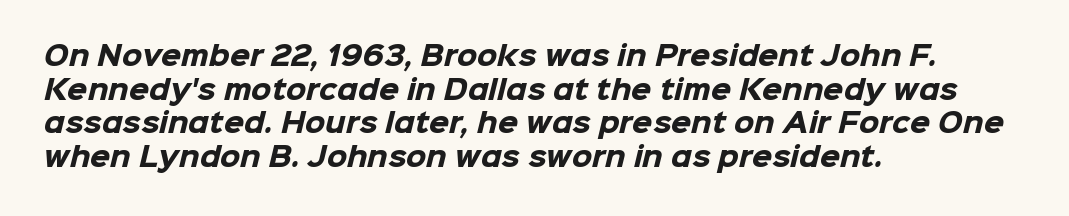
The image shows 26 px bold type; set left-aligned, normal line spacing (1.29x), normal letter spacing, not underlined.
